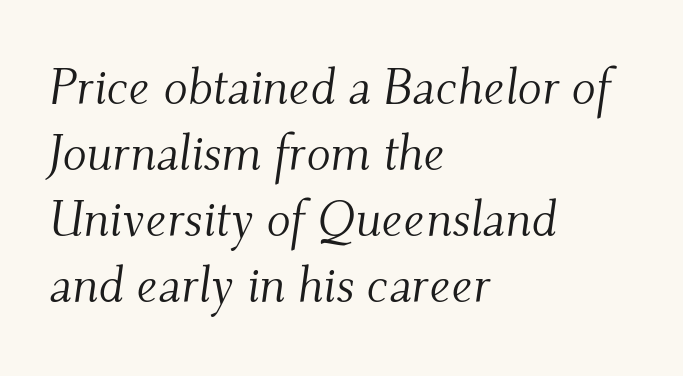
Q: Is the text bold? A: No.
Q: Is the text italic (slanted)? A: Yes, it leans right by about 9 degrees.
Q: Is the typeface a serif or a sans-serif typeface? A: Serif.
Q: Is the text underlined? A: No.
Q: How is the paragraph aligned? A: Left-aligned.
Q: Is the spacing between letters normal or unusually wide? A: Normal.
Q: Is the spacing between lines tight, normal or loose? A: Normal.
Q: Width (condensed, normal, or wide)? A: Normal.
Q: Stroke contrast? A: Medium.
Q: x-height? A: Small.
Q: Monospaced? A: No.
